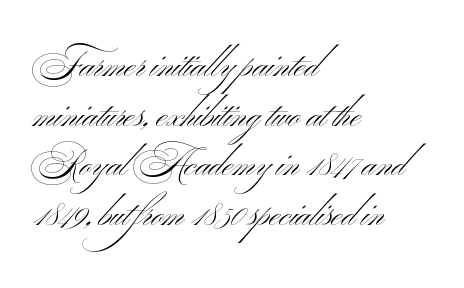
Weight: in the light-to-regular range. This rendering leaves character spacing at its baseline value. The rendering uses a moderate line-height, typical for paragraphs. Teacher's note: observe the even left margin — that is flush-left alignment. Bare-footed words on every line. Character widths vary here, with narrow letters taking less room than wide ones.
